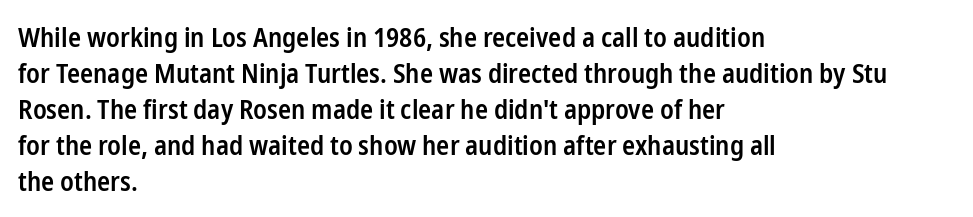
Does extra space separate the letters? No, they use regular spacing. Evenly set lines give the paragraph a standard silhouette. Nobody drew a line under any word here. Notice the strokes are somewhat thickened but not fully heavy: this is a semibold. Layout note: lines flush left.
